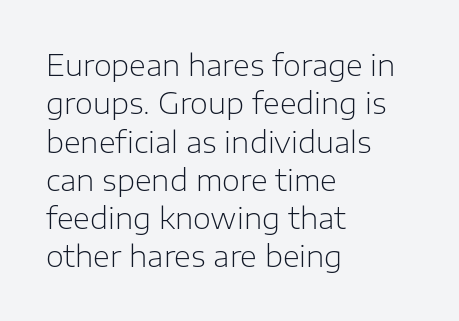
The image shows 29 px light sans-serif type, upright; set left-aligned, normal line spacing (1.32x), normal letter spacing, not underlined; low stroke contrast and a medium x-height.
